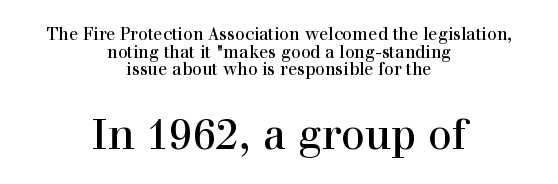
The image shows 42 px regular-weight serif type, upright; set centered, tight line spacing (1.03x), normal letter spacing, not underlined; the second (bottom) block is 2.47x larger; high stroke contrast and a medium x-height.
